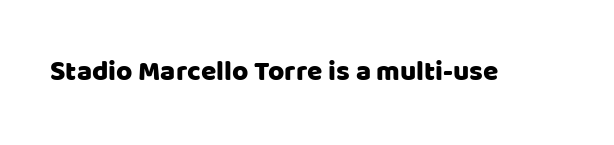
{"serif": "no", "italic": "no", "width": "normal", "stroke_contrast": "low", "x_height": "large", "monospaced": "no", "underline": "no", "letter_spacing": "normal", "letter_spacing_em": 0.0, "glyph_px": 28}
